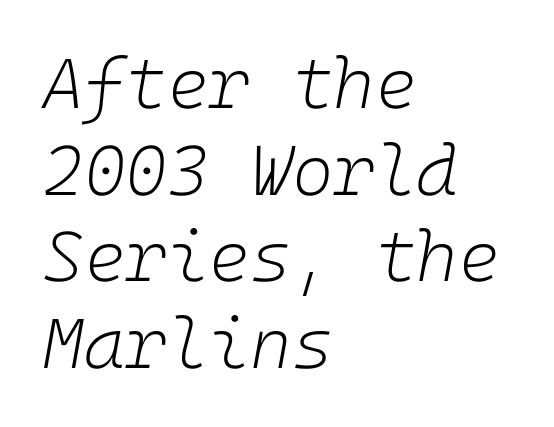
The image shows 71 px light type, italic (leaning right); set left-aligned, line spacing 1.22x, normal letter spacing, not underlined; low stroke contrast and a medium x-height.
